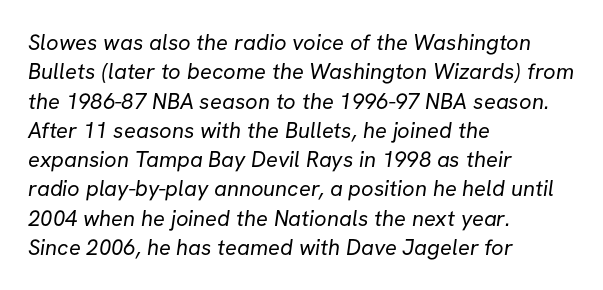
{"bold": "no", "underline": "no", "align": "left", "line_spacing": "normal", "line_spacing_ratio": 1.33, "letter_spacing": "normal", "letter_spacing_em": 0.0, "glyph_px": 22}
